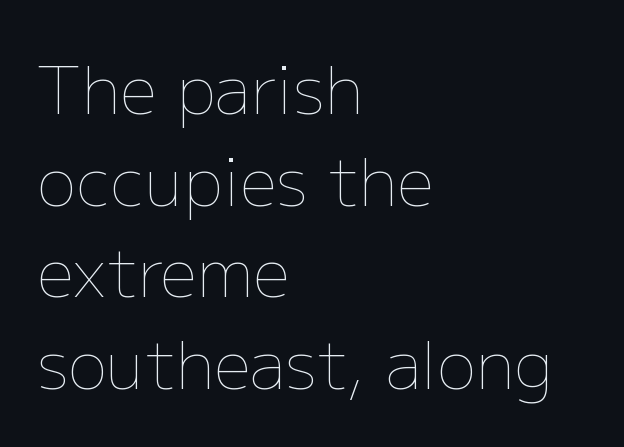
The image shows 66 px thin type, upright; set left-aligned, normal line spacing (1.39x), normal letter spacing, not underlined; low stroke contrast and a medium x-height.
